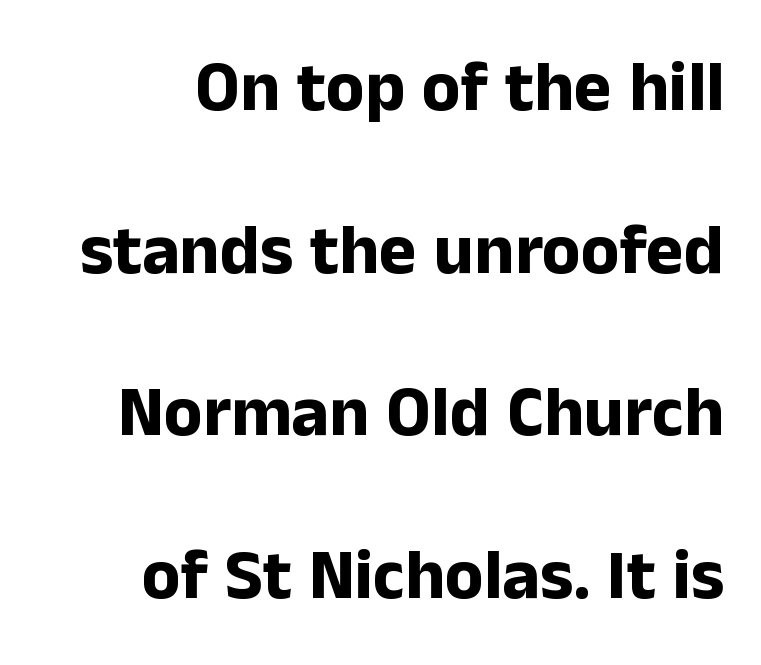
The image shows 71 px bold sans-serif type, upright; set right-aligned, loose line spacing (2.29x), normal letter spacing, not underlined; low stroke contrast and a medium x-height.
